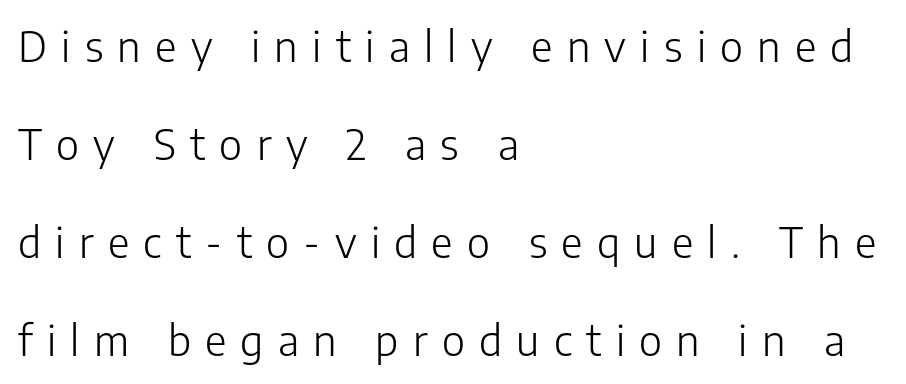
Q: Is the text bold? A: No.
Q: Is the text italic (slanted)? A: No, it is upright.
Q: Is the typeface a serif or a sans-serif typeface? A: Sans-serif.
Q: Is the text underlined? A: No.
Q: How is the paragraph aligned? A: Left-aligned.
Q: Is the spacing between letters normal or unusually wide? A: Unusually wide.
Q: Is the spacing between lines tight, normal or loose? A: Loose.
Q: Width (condensed, normal, or wide)? A: Normal.
Q: Stroke contrast? A: Low.
Q: x-height? A: Medium.
Q: Monospaced? A: No.
